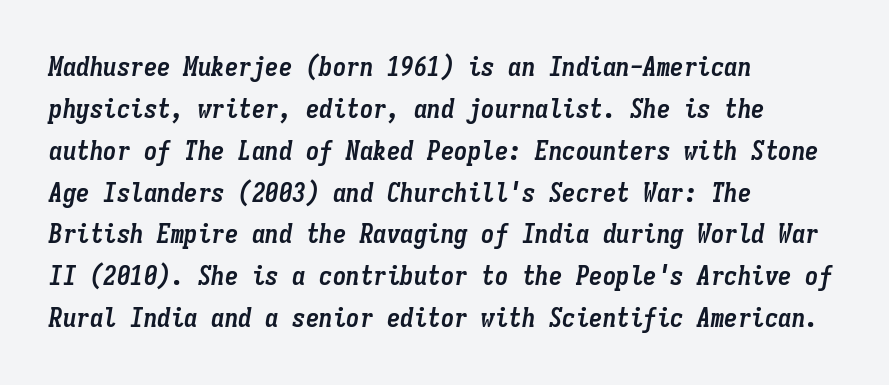
The image shows 27 px bold type, italic (leaning right); set left-aligned, normal line spacing (1.55x), normal letter spacing, not underlined.
